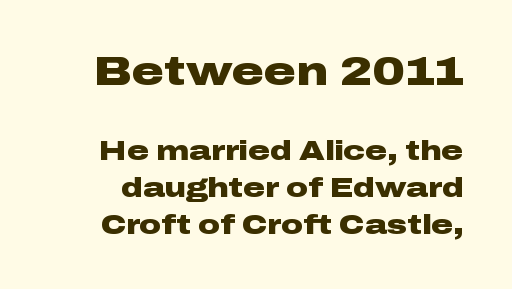
{"serif": "no", "italic": "no", "bold": "yes", "weight": "heavy", "width": "wide", "stroke_contrast": "low", "x_height": "medium", "monospaced": "no", "underline": "no", "line_spacing": "normal", "line_spacing_ratio": 1.37, "letter_spacing": "normal", "letter_spacing_em": 0.0, "larger_block": "first", "size_ratio": 1.48, "glyph_px": 40}
